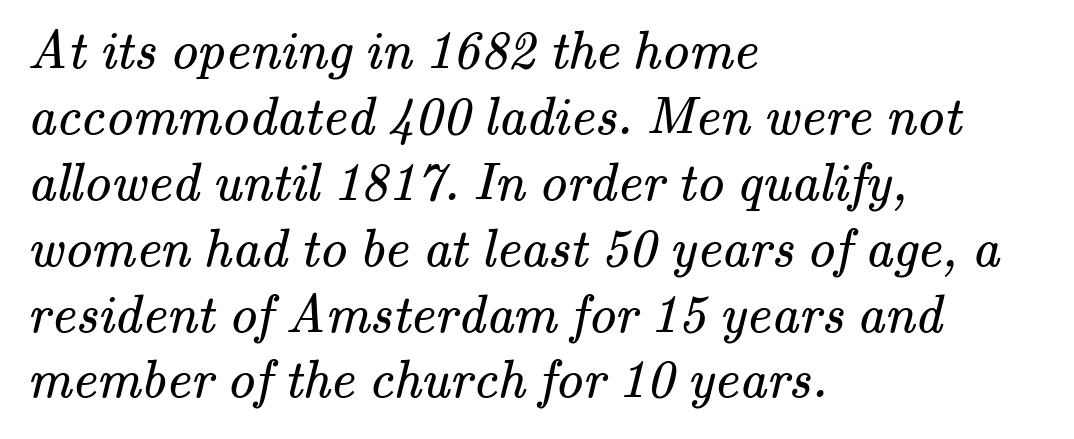
The image shows 54 px regular-weight serif type; set left-aligned, line spacing 1.22x, normal letter spacing, not underlined; medium stroke contrast and a small x-height.
